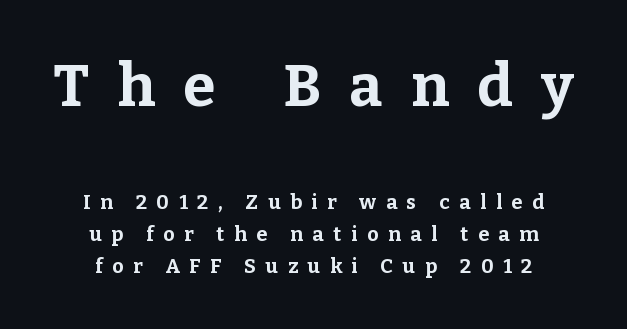
{"serif": "yes", "italic": "no", "bold": "yes", "weight": "bold", "width": "normal", "stroke_contrast": "low", "x_height": "medium", "monospaced": "no", "underline": "no", "line_spacing": "normal", "line_spacing_ratio": 1.58, "letter_spacing": "wide", "letter_spacing_em": 0.48, "larger_block": "first", "size_ratio": 2.95, "glyph_px": 59}
